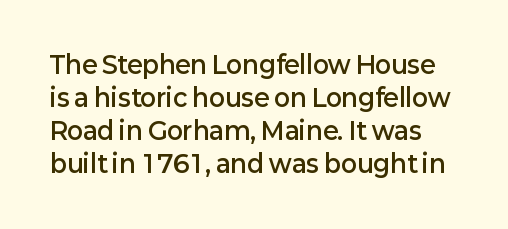
Semibold letterforms, between regular and bold. Look at the tracking — it's just the regular setting, nothing added. Every stem runs plumb, perpendicular to the baseline. If you measured baseline to baseline, you'd find a middling distance. Bare-footed words on every line.
